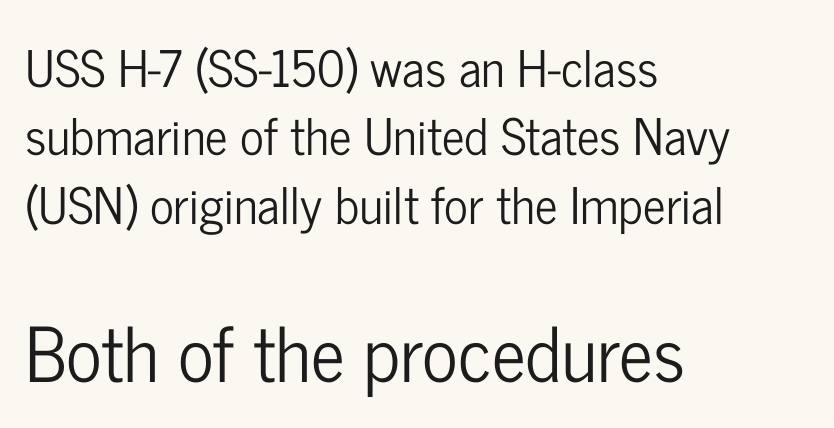
The passage shown is not underscored anywhere. Larger block? The one below; the one above is distinctly smaller. Where is the straight margin? On the left. The type family on display is of the sans-serif kind.
